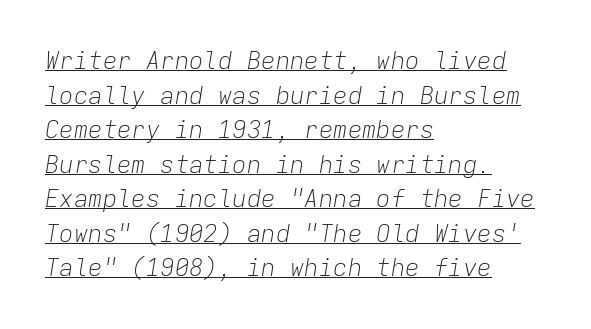
{"italic": "yes", "lean": "right", "slant_degrees": 9, "bold": "no", "underline": "yes", "align": "left", "line_spacing": "normal", "line_spacing_ratio": 1.44, "letter_spacing": "normal", "letter_spacing_em": 0.0, "glyph_px": 24}
